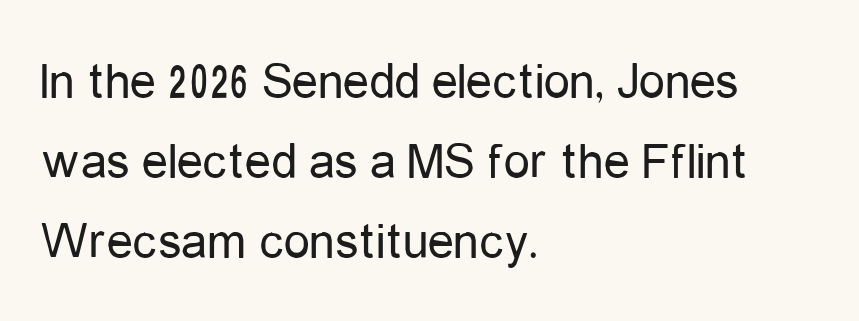
The image shows 52 px regular-weight, condensed sans-serif type, upright; set left-aligned, normal line spacing (1.54x), normal letter spacing, not underlined; low stroke contrast and a medium x-height.
